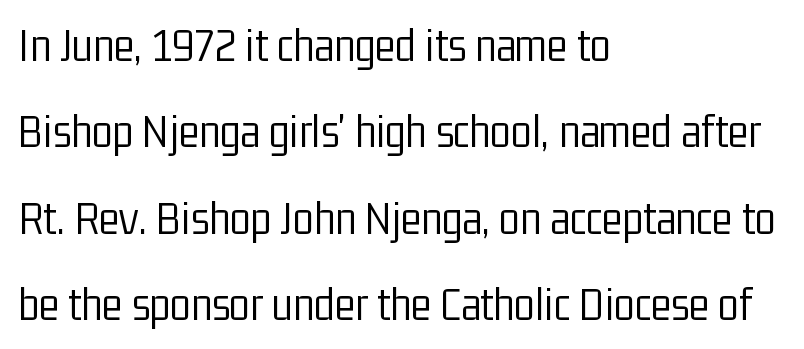
Q: Is the text bold? A: No.
Q: Is the text italic (slanted)? A: No, it is upright.
Q: Is the typeface a serif or a sans-serif typeface? A: Sans-serif.
Q: Is the text underlined? A: No.
Q: How is the paragraph aligned? A: Left-aligned.
Q: Is the spacing between letters normal or unusually wide? A: Normal.
Q: Width (condensed, normal, or wide)? A: Condensed.
Q: Stroke contrast? A: Low.
Q: x-height? A: Medium.
Q: Monospaced? A: No.
